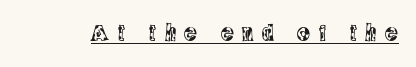
No italicization has been applied; the sample stays upright. Somebody hit Ctrl+U on this one — the words are underlined. The letterforms stand isolated, each surrounded by extra space.
